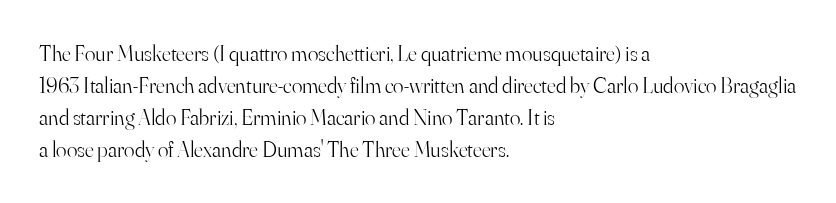
{"italic": "no", "bold": "no", "underline": "no", "align": "left", "line_spacing": "normal", "line_spacing_ratio": 1.46, "letter_spacing": "normal", "letter_spacing_em": 0.0, "glyph_px": 22}
